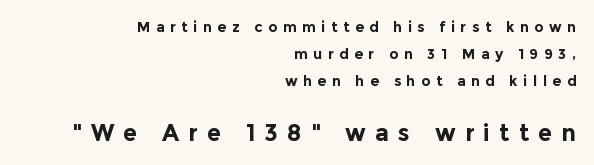
A great deal of white space separates one row of letters from the next. The composition opens small and finishes big. The passage is arranged like a letterhead date or caption credit — flush right. Every character sits straight up, as roman type does.
